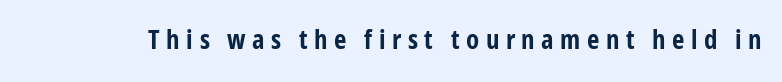
Its strokes are broad and dark, the hallmark of bold type. Does the lettering tilt? It doesn't — this is upright. Students, note that the glyphs here are deliberately spaced far apart. Descender tails drop into unmarked territory.
